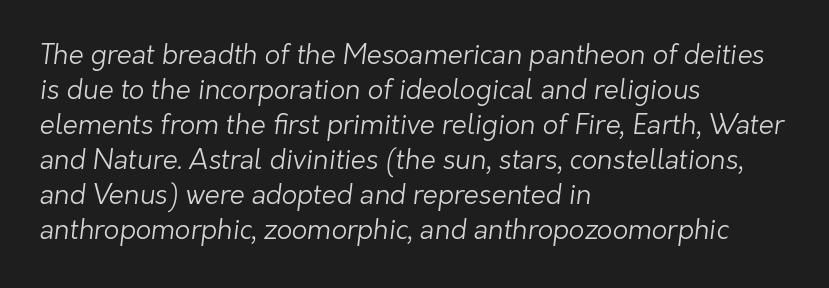
The image shows 27 px text type; set left-aligned, normal line spacing (1.3x), normal letter spacing, not underlined.
